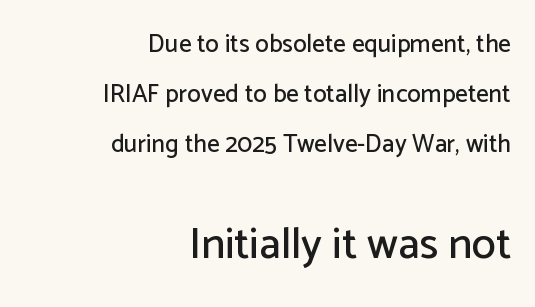
Proportional: the letters do not fall into vertical columns. The face used here is rendered with its standard letterfit. These two chunks differ in scale, with the bottom chunk taking the larger measure. The space directly below the letters is spotless. These lines stack with their right ends in a neat column.
